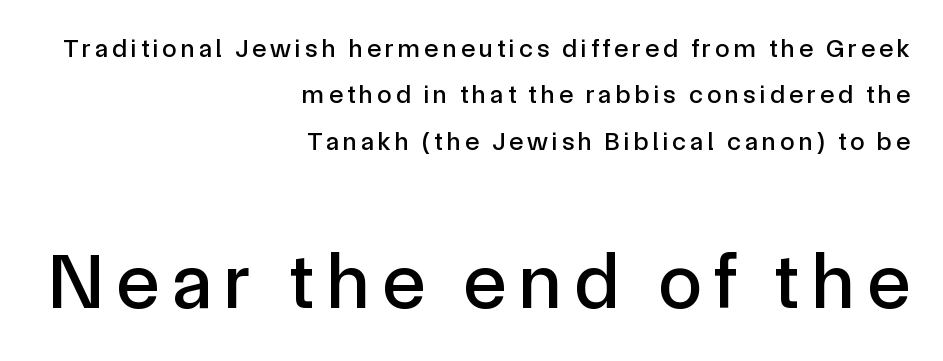
This rendering employs a face without finishing strokes, i.e., a sans-serif. You could not count columns in this text — the font is proportionally spaced. Check the space under the baseline: it is left empty. These lines stack with their right ends in a neat column.
